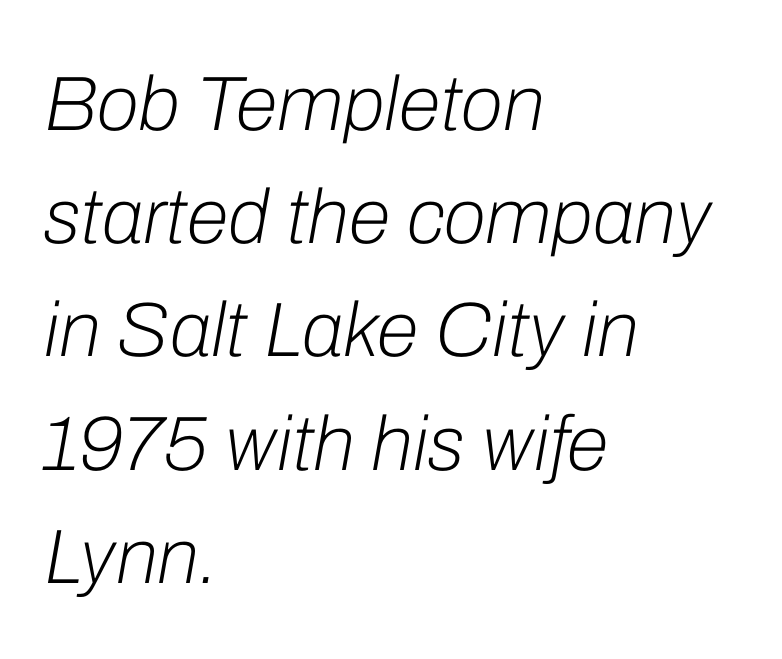
{"italic": "yes", "lean": "right", "slant_degrees": 10, "bold": "no", "weight": "light", "width": "normal", "stroke_contrast": "low", "x_height": "medium", "monospaced": "no", "underline": "no", "align": "left", "line_spacing": "normal", "line_spacing_ratio": 1.47, "letter_spacing": "normal", "letter_spacing_em": 0.0, "glyph_px": 77}
